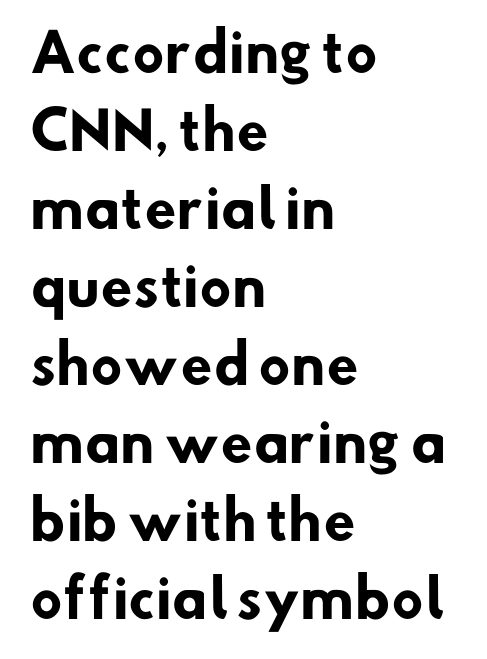
{"serif": "no", "bold": "yes", "weight": "heavy", "width": "normal", "stroke_contrast": "low", "x_height": "small", "monospaced": "no", "underline": "no", "align": "left", "line_spacing": "normal", "line_spacing_ratio": 1.5, "letter_spacing": "normal", "letter_spacing_em": 0.0, "glyph_px": 52}
